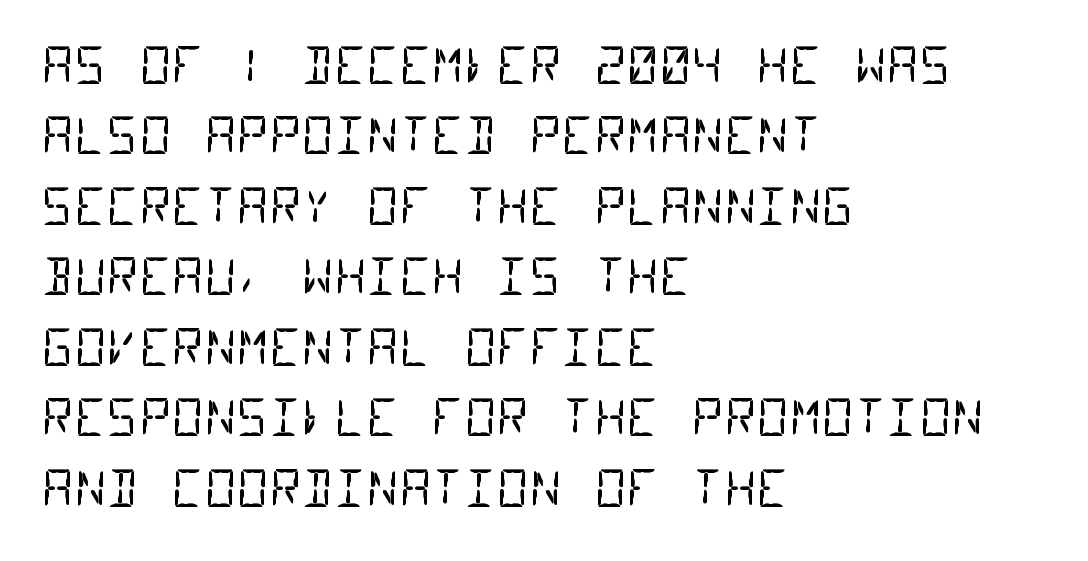
Look at the tracking — it's just the regular setting, nothing added. Looks like terminal output: every glyph gets an equal slot. Letters rest on an invisible, unmarked baseline. Heft: none added — not bold. This block has exactly the height ordinary leading produces.
